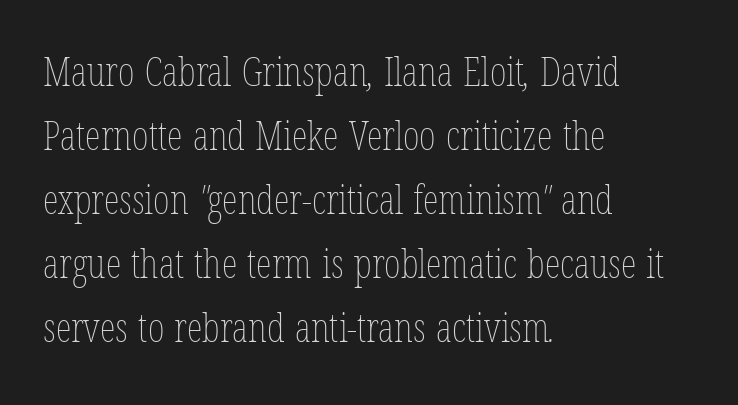
The image shows 40 px thin, condensed type; set left-aligned, normal line spacing (1.6x), normal letter spacing, not underlined; low stroke contrast and a medium x-height.
